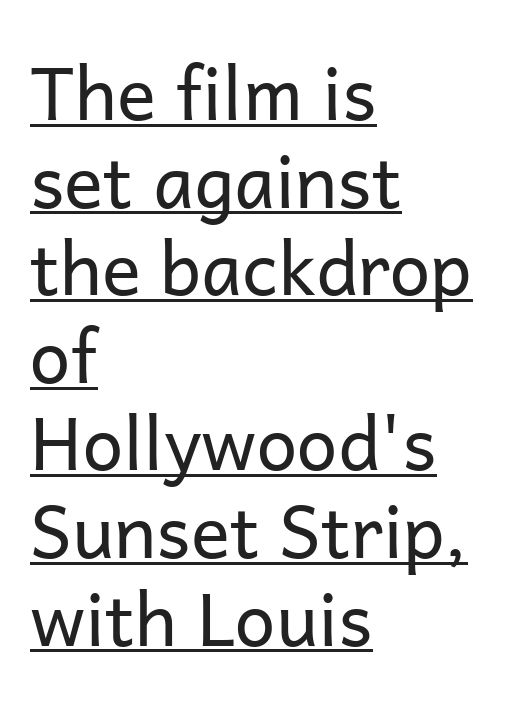
Q: Is the text bold? A: No.
Q: Is the text italic (slanted)? A: No, it is upright.
Q: Is the typeface a serif or a sans-serif typeface? A: Sans-serif.
Q: Is the text underlined? A: Yes.
Q: How is the paragraph aligned? A: Left-aligned.
Q: Is the spacing between letters normal or unusually wide? A: Normal.
Q: Width (condensed, normal, or wide)? A: Normal.
Q: Stroke contrast? A: Low.
Q: x-height? A: Medium.
Q: Monospaced? A: No.
